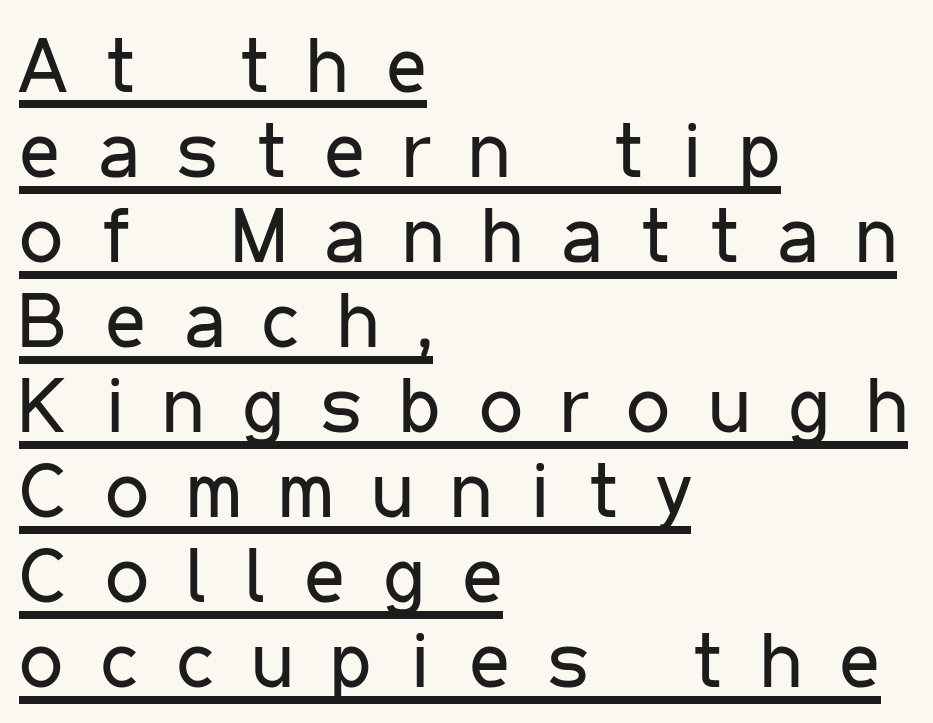
These lines are rendered in a variable-pitch font. No feet cap the strokes, marking this as sans-serif type. The rendering uses the underline text-decoration. Vertical spacing — tight.
